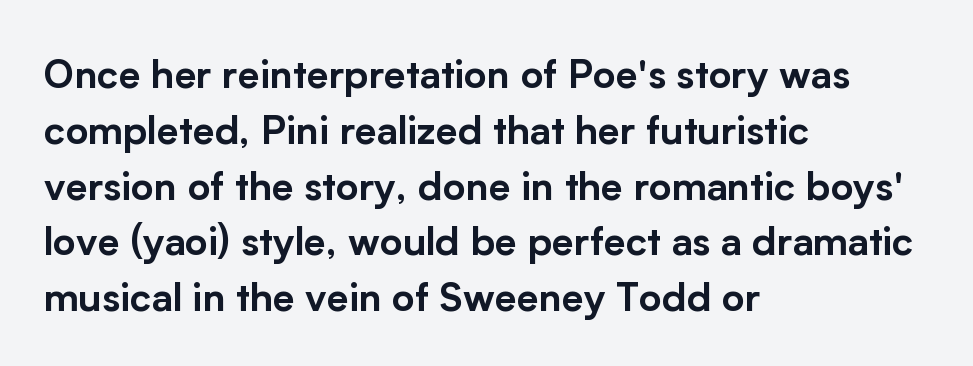
The image shows 39 px sans-serif type, upright; set left-aligned, normal line spacing (1.43x), normal letter spacing, not underlined; low stroke contrast and a medium x-height.
